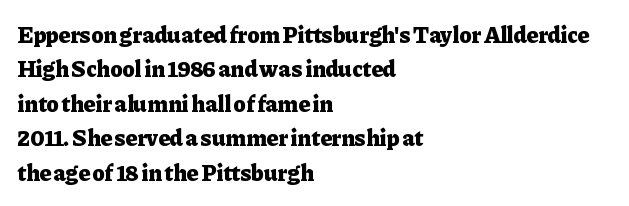
Q: Is the text bold? A: Yes.
Q: Is the text italic (slanted)? A: No, it is upright.
Q: Is the text underlined? A: No.
Q: How is the paragraph aligned? A: Left-aligned.
Q: Is the spacing between letters normal or unusually wide? A: Normal.
Q: Is the spacing between lines tight, normal or loose? A: Normal.
